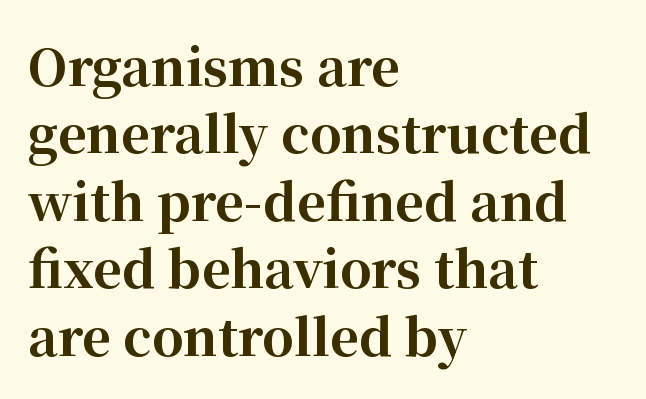
{"serif": "yes", "italic": "no", "bold": "yes", "weight": "bold", "width": "normal", "stroke_contrast": "high", "x_height": "medium", "monospaced": "no", "underline": "no", "align": "left", "line_spacing": "normal", "line_spacing_ratio": 1.35, "letter_spacing": "normal", "letter_spacing_em": 0.0, "glyph_px": 50}
